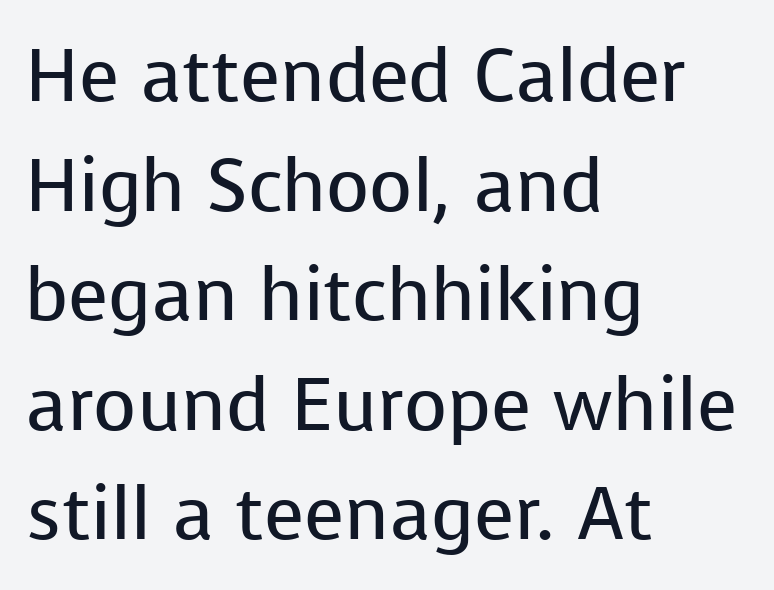
The specimen reads as upright at a glance. Does the leading feel generous? No, just average. Is the block centered? No — it sits flush against the left margin. Vertical stems look standard width or narrower in stroke.
